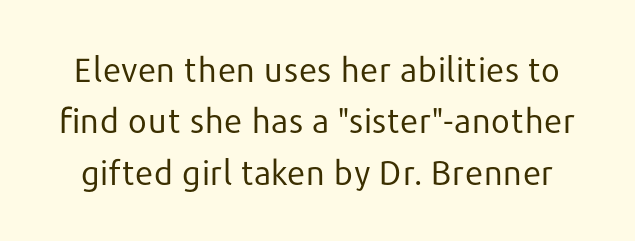
There is no visible air inserted between adjacent glyphs. This sample keeps an unexceptional amount of space between lines. Here the designer chose a conventional face with non-uniform glyph widths. Examine the stroke ends and you'll find no serifs.
